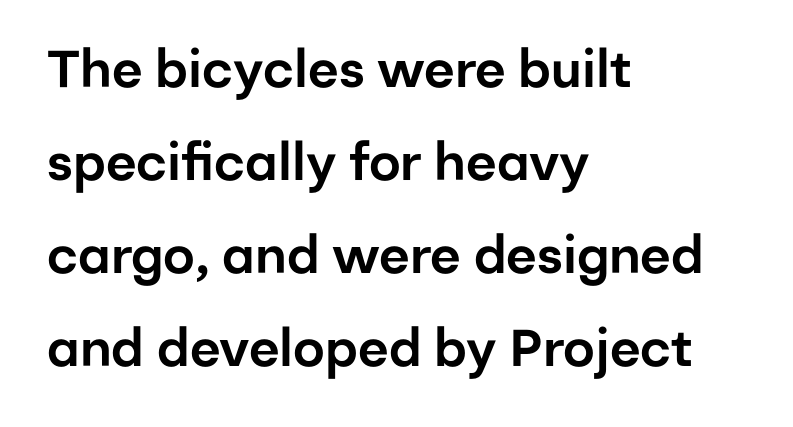
Nobody touched the tracking dial on this one. Observe the absence of serifs on each vertical stroke in this sample. The ragged edge is on the right, which tells us the setting is flush left. This is roman type, the default non-slanted kind. Plain, unruled lines of type.
